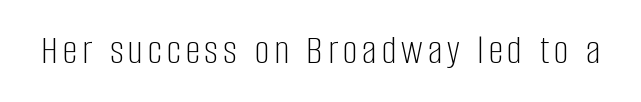
Q: Is the text bold? A: No.
Q: Is the text italic (slanted)? A: No, it is upright.
Q: Is the typeface a serif or a sans-serif typeface? A: Sans-serif.
Q: Is the text underlined? A: No.
Q: Width (condensed, normal, or wide)? A: Condensed.
Q: Stroke contrast? A: Low.
Q: x-height? A: Large.
Q: Monospaced? A: No.
